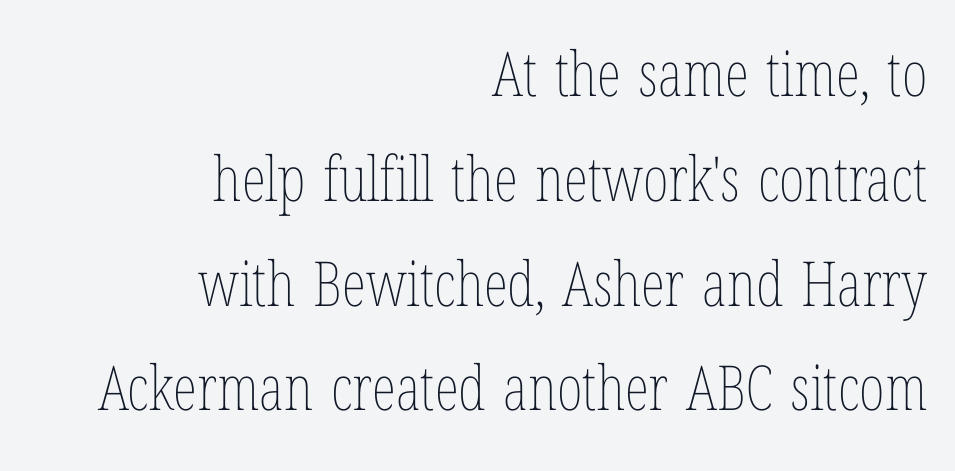
The image shows 62 px thin, condensed type, upright; set right-aligned, normal line spacing (1.69x), normal letter spacing, not underlined; low stroke contrast and a medium x-height.
